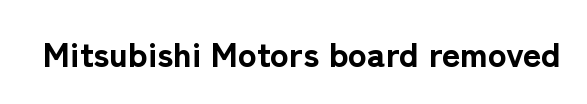
The image shows 35 px bold sans-serif type, upright; set normal letter spacing, not underlined; low stroke contrast and a medium x-height.
